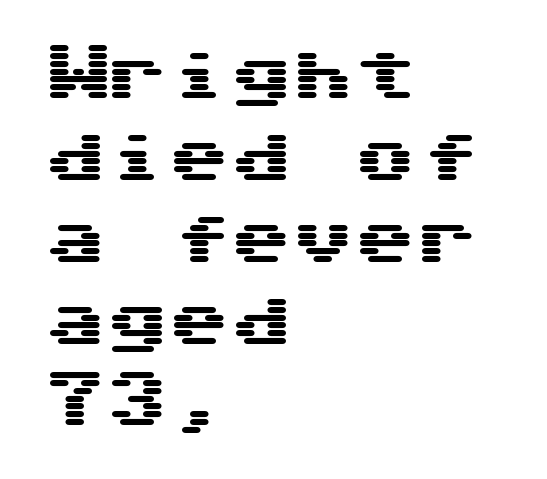
Q: Is the text italic (slanted)? A: No, it is upright.
Q: Is the typeface a serif or a sans-serif typeface? A: Sans-serif.
Q: Is the text underlined? A: No.
Q: How is the paragraph aligned? A: Left-aligned.
Q: Is the spacing between letters normal or unusually wide? A: Normal.
Q: Is the spacing between lines tight, normal or loose? A: Normal.
Q: Width (condensed, normal, or wide)? A: Wide.
Q: Stroke contrast? A: Medium.
Q: x-height? A: Medium.
Q: Monospaced? A: Yes.
